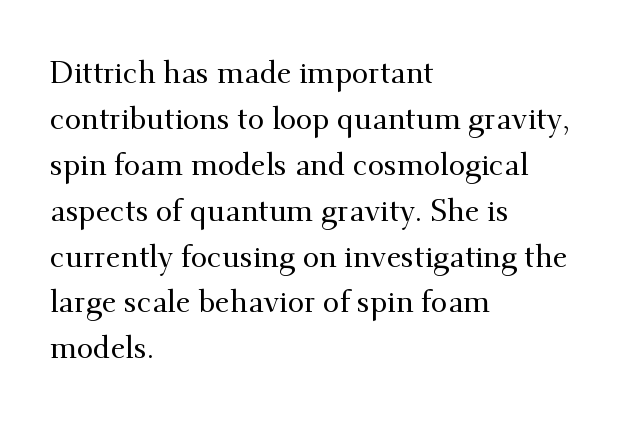
Q: Is the text italic (slanted)? A: No, it is upright.
Q: Is the typeface a serif or a sans-serif typeface? A: Serif.
Q: Is the text underlined? A: No.
Q: How is the paragraph aligned? A: Left-aligned.
Q: Is the spacing between letters normal or unusually wide? A: Normal.
Q: Is the spacing between lines tight, normal or loose? A: Normal.
Q: Width (condensed, normal, or wide)? A: Normal.
Q: Stroke contrast? A: Medium.
Q: x-height? A: Small.
Q: Monospaced? A: No.
